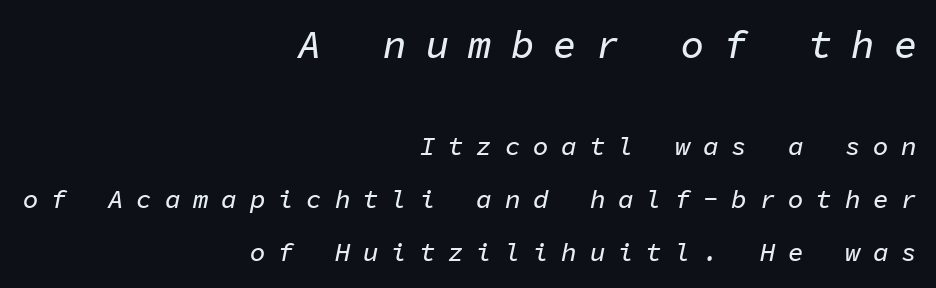
Q: Is the text italic (slanted)? A: Yes, it leans right by about 11 degrees.
Q: Is the text underlined? A: No.
Q: How is the paragraph aligned? A: Right-aligned.
Q: Is the spacing between letters normal or unusually wide? A: Unusually wide.
Q: Is the spacing between lines tight, normal or loose? A: Loose.
Q: Which block of text is set in a larger size, the first (top) or the second (bottom)? A: The first (top) one.
Q: Width (condensed, normal, or wide)? A: Normal.
Q: Stroke contrast? A: Low.
Q: x-height? A: Medium.
Q: Monospaced? A: Yes.
